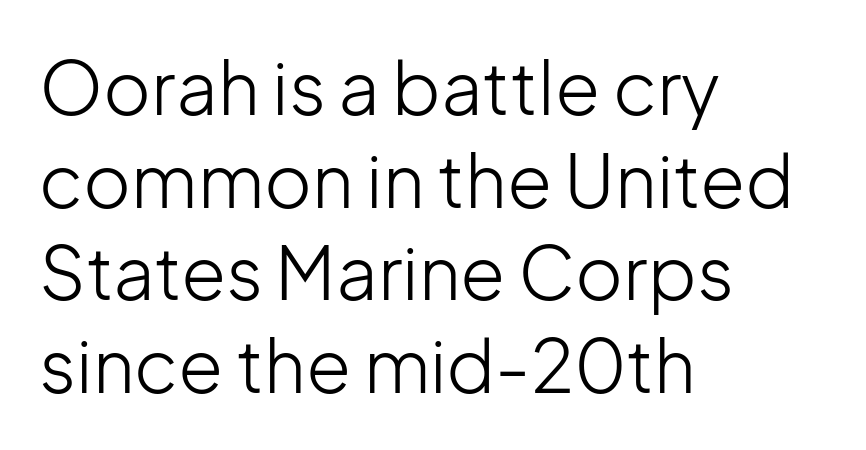
Q: Is the text bold? A: No.
Q: Is the text italic (slanted)? A: No, it is upright.
Q: Is the typeface a serif or a sans-serif typeface? A: Sans-serif.
Q: Is the text underlined? A: No.
Q: How is the paragraph aligned? A: Left-aligned.
Q: Is the spacing between letters normal or unusually wide? A: Normal.
Q: Is the spacing between lines tight, normal or loose? A: Normal.
Q: Width (condensed, normal, or wide)? A: Normal.
Q: Stroke contrast? A: Low.
Q: x-height? A: Medium.
Q: Monospaced? A: No.
